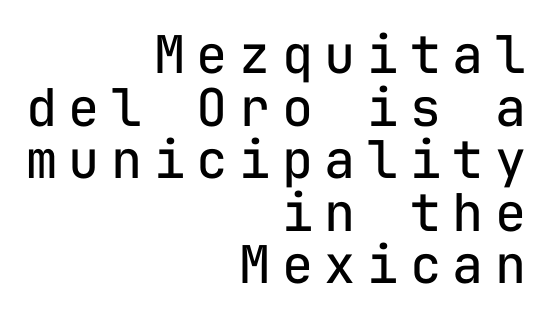
The image shows 52 px regular-weight sans-serif type, upright, monospaced; set right-aligned, tight line spacing (1.01x), unusually wide letter spacing (+0.22 em), not underlined; low stroke contrast and a medium x-height.
